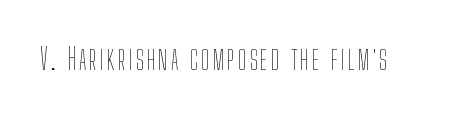
The image shows 30 px thin, condensed type, upright; set not underlined; low stroke contrast and a medium x-height.
